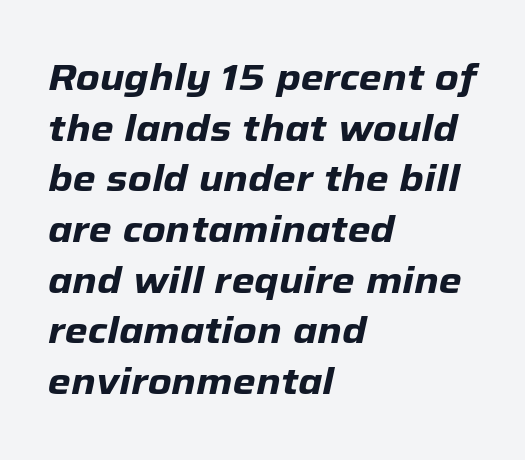
The image shows 37 px heavy type, italic (leaning right); set left-aligned, normal line spacing (1.37x), normal letter spacing, not underlined; low stroke contrast and a medium x-height.
